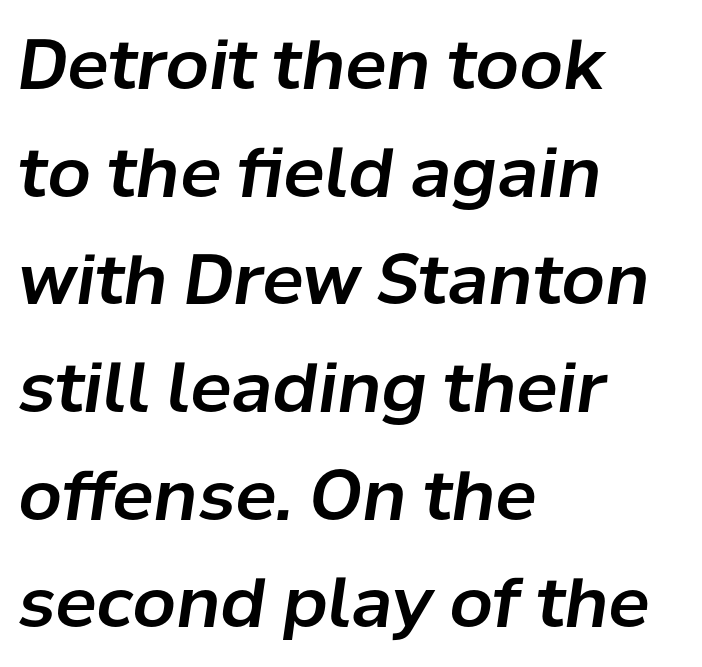
If you measured baseline to baseline, you'd find a middling distance. Clear beneath every line of the passage. The letters advance in unequal steps, a hallmark of proportional type. No extra tracking has been applied to these lines. A typesetter would mark this as italic. A student would call this left alignment; a typographer would say flush left, rag right.
